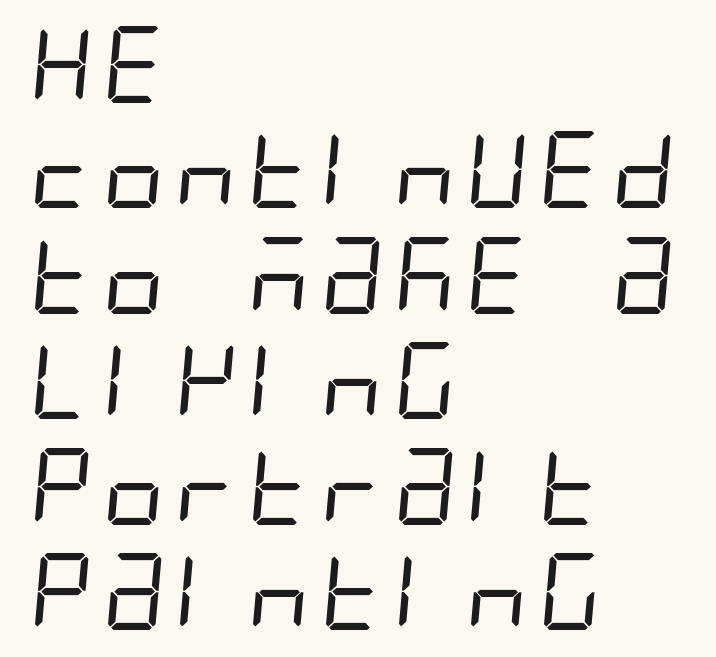
The image shows 77 px regular-weight, condensed sans-serif type; set left-aligned, normal line spacing (1.37x), normal letter spacing, not underlined; low stroke contrast and a large x-height.
